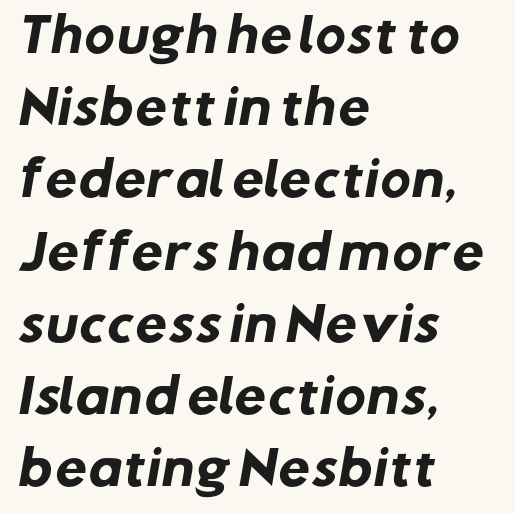
{"serif": "no", "bold": "yes", "weight": "heavy", "width": "normal", "stroke_contrast": "low", "x_height": "medium", "monospaced": "no", "underline": "no", "align": "left", "line_spacing": "normal", "line_spacing_ratio": 1.57, "letter_spacing": "normal", "letter_spacing_em": 0.0, "glyph_px": 46}
